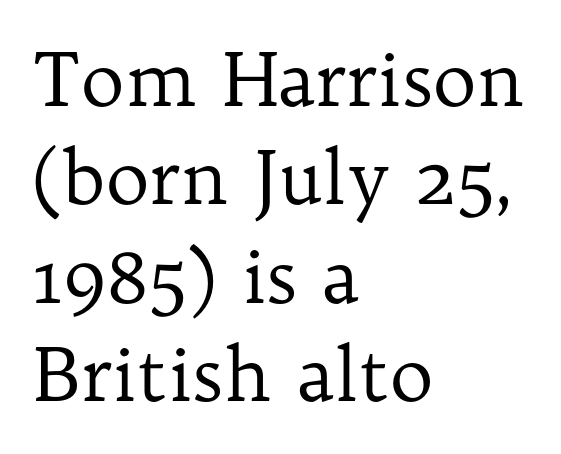
The font family rendered here belongs to the serif group. Rendered with straight, roman letterforms. Vertically, the passage feels balanced, rows spaced as you'd expect. The tracking reads as untouched default to a designer's eye. Varying glyph widths throughout — classic text-font behaviour.
